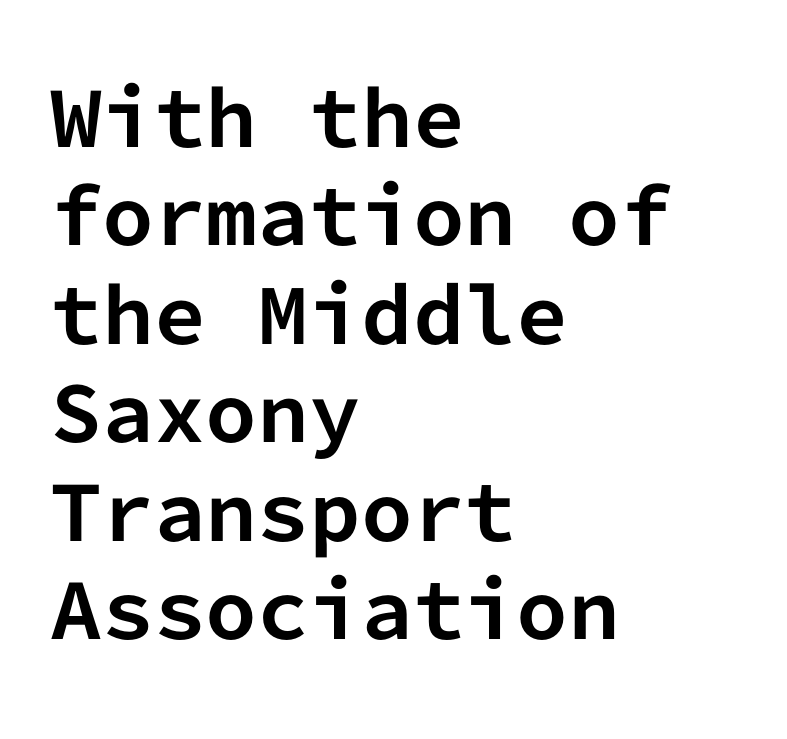
Q: Is the text bold? A: Yes.
Q: Is the text italic (slanted)? A: No, it is upright.
Q: Is the typeface a serif or a sans-serif typeface? A: Sans-serif.
Q: Is the text underlined? A: No.
Q: How is the paragraph aligned? A: Left-aligned.
Q: Is the spacing between letters normal or unusually wide? A: Normal.
Q: Is the spacing between lines tight, normal or loose? A: Normal.
Q: Width (condensed, normal, or wide)? A: Normal.
Q: Stroke contrast? A: Low.
Q: x-height? A: Medium.
Q: Monospaced? A: Yes.
